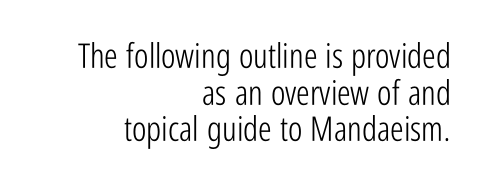
Q: Is the text bold? A: No.
Q: Is the text italic (slanted)? A: No, it is upright.
Q: Is the typeface a serif or a sans-serif typeface? A: Sans-serif.
Q: Is the text underlined? A: No.
Q: How is the paragraph aligned? A: Right-aligned.
Q: Is the spacing between letters normal or unusually wide? A: Normal.
Q: Is the spacing between lines tight, normal or loose? A: Tight.
Q: Width (condensed, normal, or wide)? A: Condensed.
Q: Stroke contrast? A: Low.
Q: x-height? A: Medium.
Q: Monospaced? A: No.
